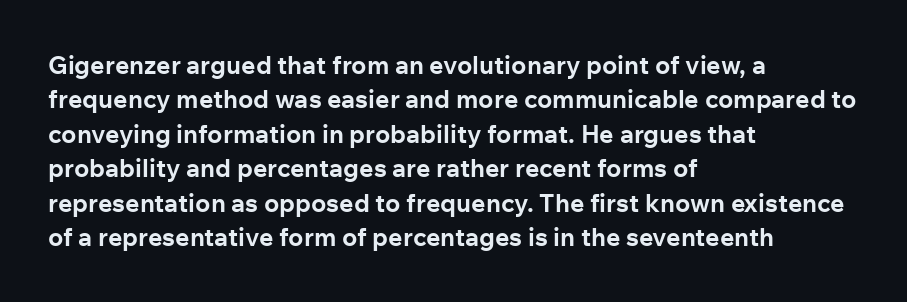
Plain, unruled lines of type. Italic: no, the glyphs are upright roman. The face used here has the dense, thick strokes of a bold. Compared with typical paragraphs, the rows here are spaced about the same. The paragraph has a hard left edge and a soft right edge. Here the glyphs are tracked normally, forming tight word shapes.
